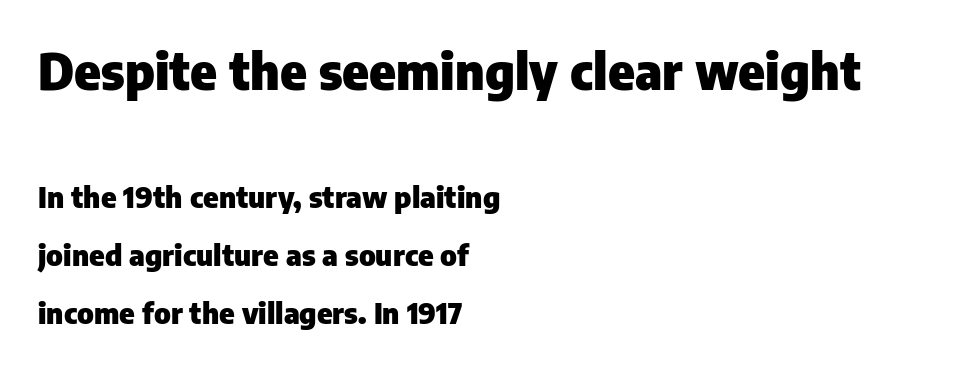
In terms of letterspacing, this is plain default setting. Note the varied advance widths — an 'i' is clearly narrower than an 'm'. A bare baseline throughout the passage. Rows of type keep a wide berth in the vertical direction.
